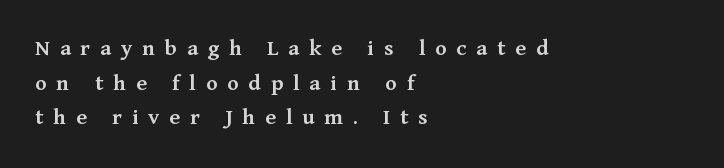
The image shows 24 px text type, upright; set left-aligned, normal line spacing (1.44x), unusually wide letter spacing (+0.41 em), not underlined.
